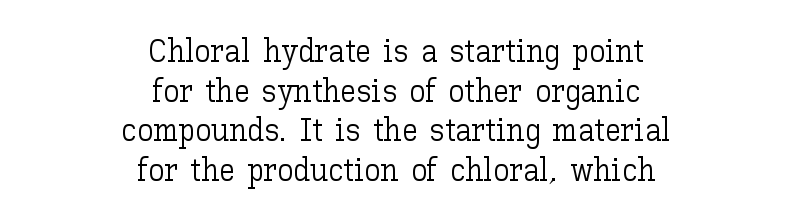
The image shows 32 px light type, upright; set centered, line spacing 1.24x, normal letter spacing, not underlined; low stroke contrast and a medium x-height.
